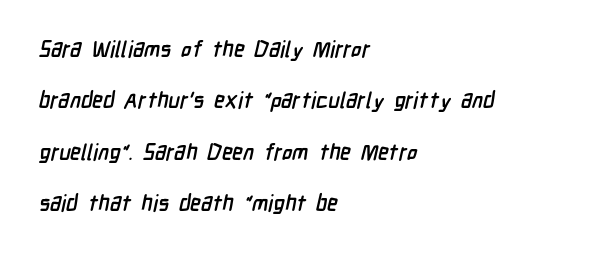
{"bold": "yes", "underline": "no", "align": "left", "line_spacing": "loose", "line_spacing_ratio": 2.34, "letter_spacing": "normal", "letter_spacing_em": 0.0, "glyph_px": 22}
